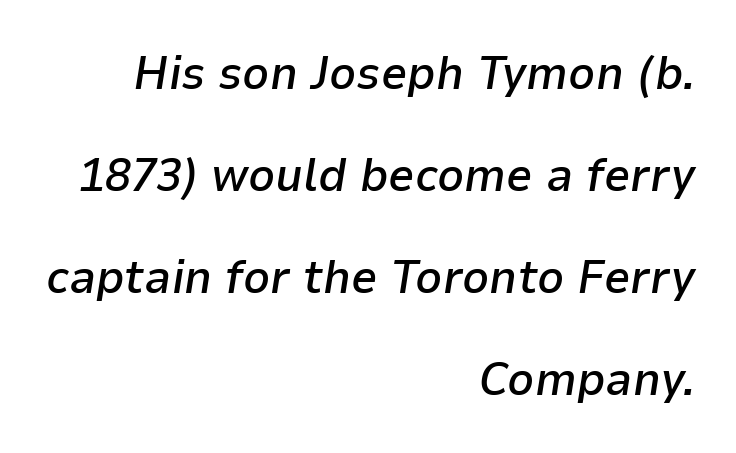
The image shows 47 px semibold type, italic (leaning right); set right-aligned, loose line spacing (2.17x), normal letter spacing, not underlined; low stroke contrast and a medium x-height.
